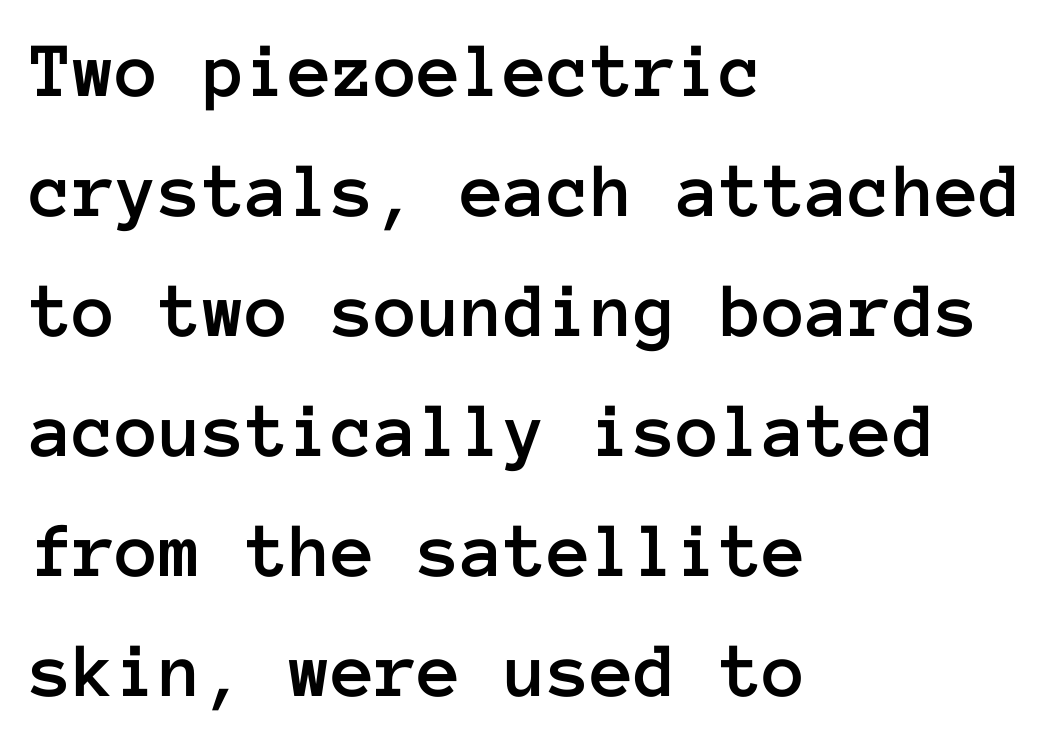
The image shows 79 px text type, upright, monospaced; set left-aligned, normal line spacing (1.52x), normal letter spacing, not underlined; low stroke contrast and a medium x-height.
